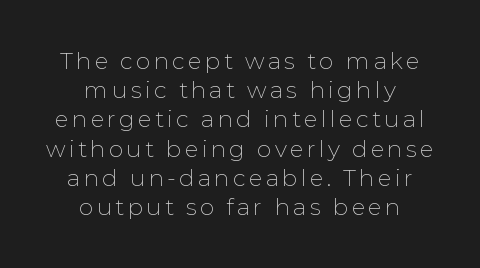
{"italic": "no", "bold": "no", "underline": "no", "align": "center", "line_spacing": "normal", "line_spacing_ratio": 1.27, "glyph_px": 23}
